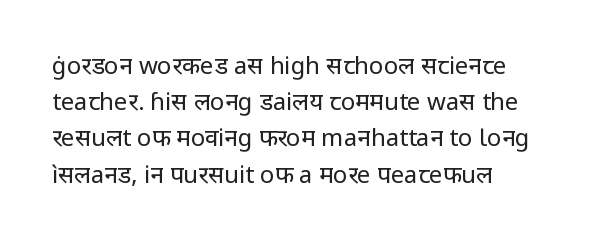
Default kerning and tracking; the words read as compact shapes. Tall strokes in this sample are plumb rather than angled. This rendering uses left alignment, leaving the right contour irregular. Students, observe: this is what conventionally led text looks like. Each stroke keeps to a modest, everyday thickness or less. Honestly, there is no underline to notice here at all.
